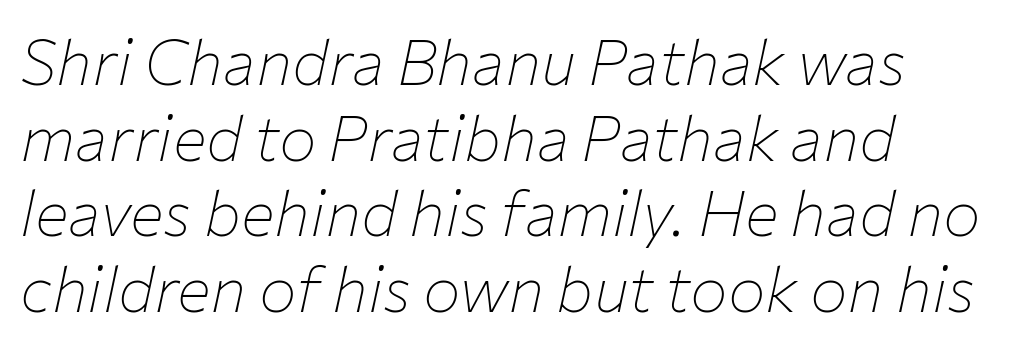
Q: Is the text bold? A: No.
Q: Is the text italic (slanted)? A: Yes, it leans right by about 12 degrees.
Q: Is the text underlined? A: No.
Q: Is the spacing between letters normal or unusually wide? A: Normal.
Q: Width (condensed, normal, or wide)? A: Normal.
Q: Stroke contrast? A: Low.
Q: x-height? A: Medium.
Q: Monospaced? A: No.
